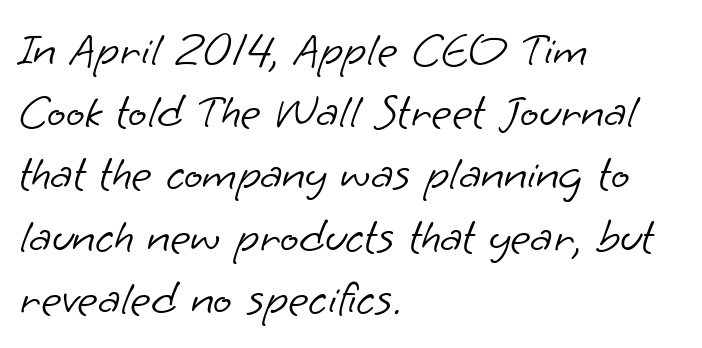
The rendering keeps characters at their native spacing. Is this a sans? Yes — the strokes have no serifs. Proportional: the letters do not fall into vertical columns. Regular leading.
